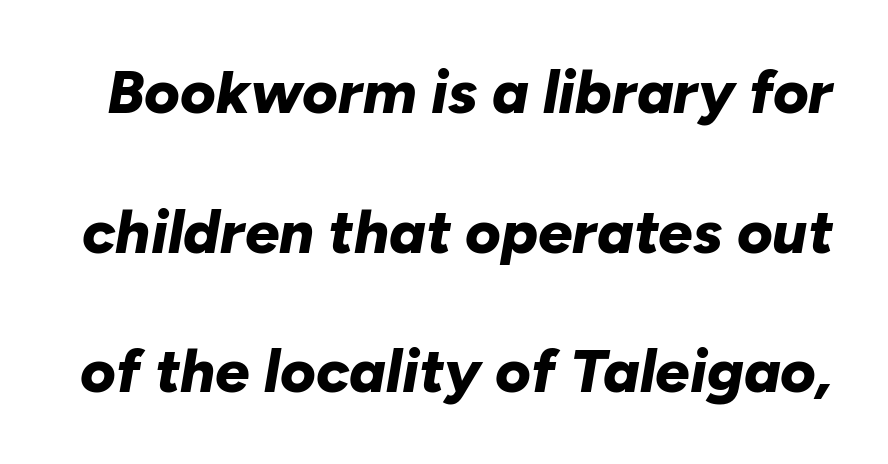
{"italic": "yes", "lean": "right", "slant_degrees": 10, "bold": "yes", "weight": "bold", "width": "normal", "stroke_contrast": "low", "x_height": "medium", "monospaced": "no", "underline": "no", "line_spacing": "loose", "line_spacing_ratio": 2.29, "letter_spacing": "normal", "letter_spacing_em": 0.0, "glyph_px": 61}
